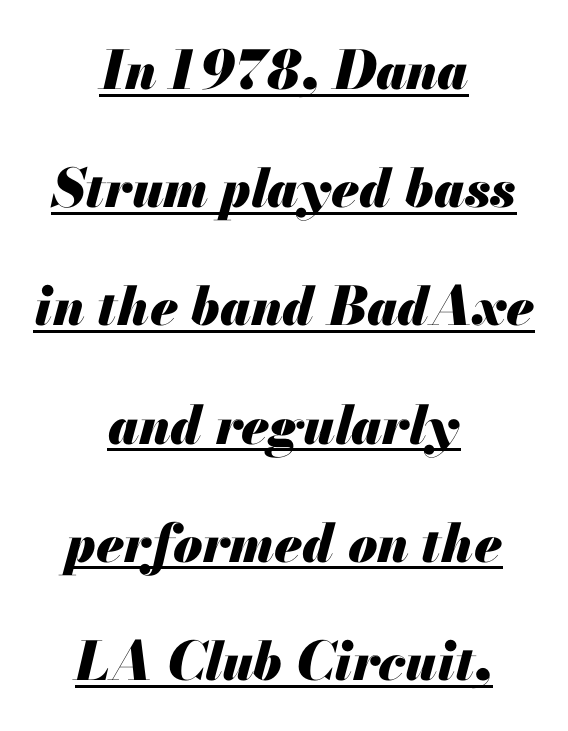
When letters slant like this, we call the style italic. Caption: multi-line text, centered on the measure. The sample has been set heavy, in full bold. Does a line run under the words? Yes, clearly. Between one letter and the next there's only the usual sliver of space. These lines stand farther apart than default settings would place them.
